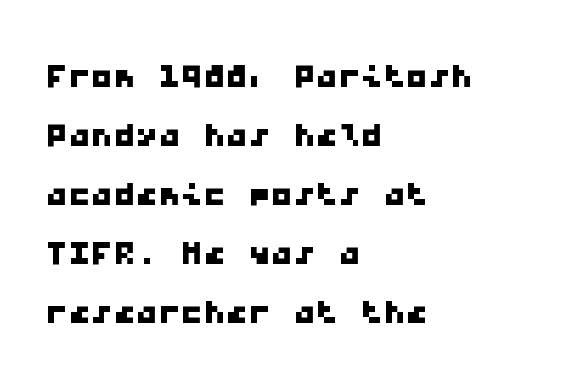
{"serif": "no", "width": "wide", "stroke_contrast": "low", "x_height": "medium", "monospaced": "yes", "underline": "no", "align": "left", "line_spacing": "normal", "line_spacing_ratio": 1.31, "letter_spacing": "normal", "letter_spacing_em": 0.0, "glyph_px": 45}
